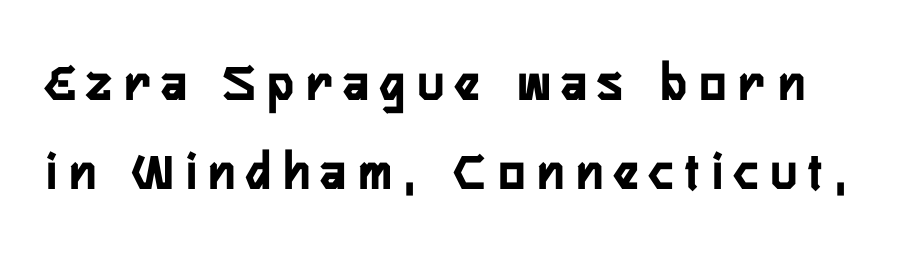
{"serif": "no", "italic": "no", "width": "condensed", "stroke_contrast": "low", "x_height": "medium", "monospaced": "no", "underline": "no", "line_spacing": "normal", "line_spacing_ratio": 1.61, "letter_spacing": "wide", "letter_spacing_em": 0.23, "glyph_px": 55}
